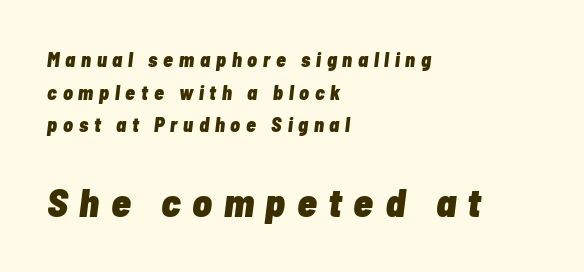
Nobody drew a line under any word here. Character size in the trailing block exceeds that of the leading block. Tracking here is generous; glyphs stand well apart from one another. A typesetter would mark this as italic. Weight: bold.
